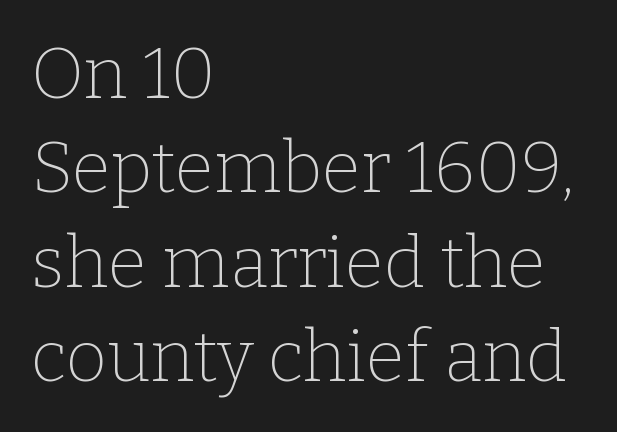
Is this a heavy cut? Hardly; it is regular or lighter. The passage shown is typed in a proportional face where columns would drift. Each word holds together tightly as a unit, with standard inter-letter gaps. Check under the words: just untouched page.
